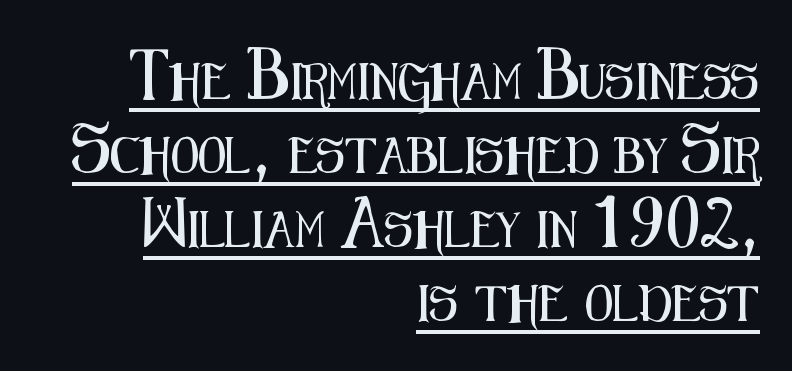
Q: Is the text italic (slanted)? A: No, it is upright.
Q: Is the text underlined? A: Yes.
Q: How is the paragraph aligned? A: Right-aligned.
Q: Is the spacing between letters normal or unusually wide? A: Normal.
Q: Is the spacing between lines tight, normal or loose? A: Loose.
Q: Width (condensed, normal, or wide)? A: Condensed.
Q: Stroke contrast? A: Medium.
Q: x-height? A: Medium.
Q: Monospaced? A: No.
